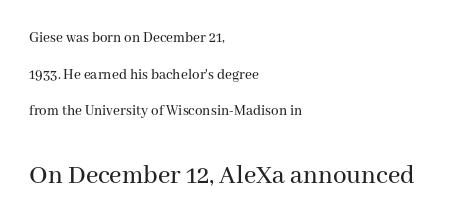
The image shows 27 px text type, upright; set left-aligned, loose line spacing (2.44x), normal letter spacing, not underlined; the second (bottom) block is 1.8x larger.
